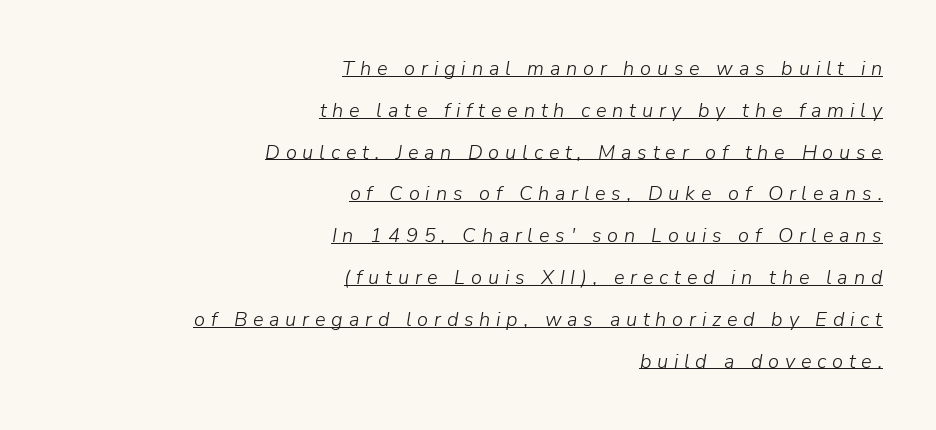
{"italic": "yes", "lean": "right", "slant_degrees": 9, "bold": "no", "underline": "yes", "align": "right", "line_spacing": "loose", "line_spacing_ratio": 2.09, "letter_spacing": "wide", "letter_spacing_em": 0.29, "glyph_px": 20}
